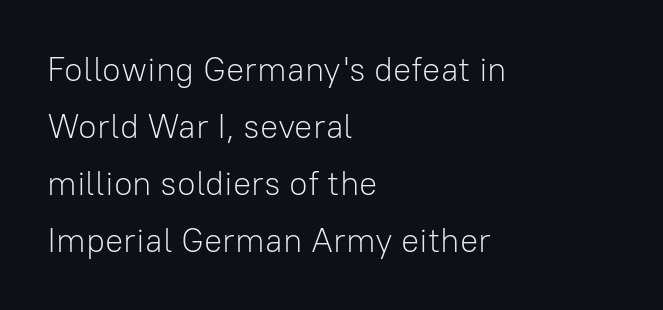
Compared with typical body copy, the letter spacing here is the same. A quiet, ordinary-to-light weight characterises the typeface. Underline: absent. The ragged edge is on the right, which tells us the setting is flush left. These lines are rendered in a variable-pitch font. A normal amount of white space separates one row of letters from the next.
